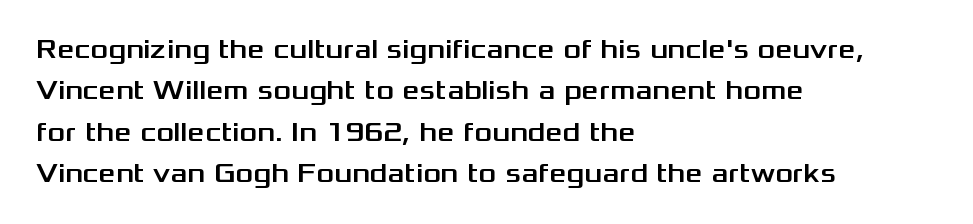
The image shows 27 px text type, upright; set left-aligned, normal line spacing (1.53x), normal letter spacing, not underlined.
